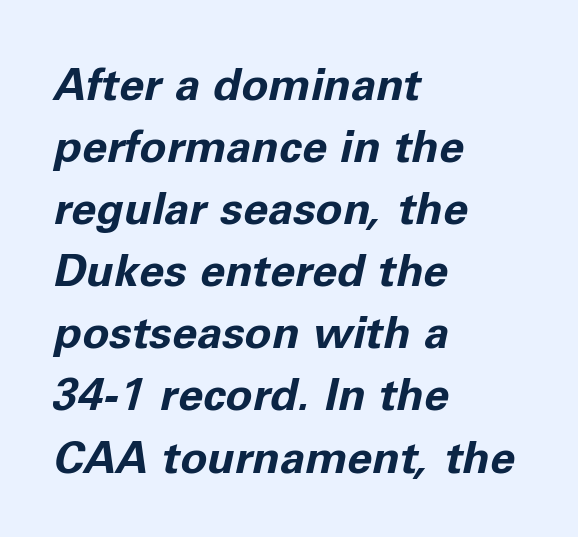
Q: Is the text bold? A: Yes.
Q: Is the text italic (slanted)? A: Yes, it leans right by about 11 degrees.
Q: Is the text underlined? A: No.
Q: How is the paragraph aligned? A: Left-aligned.
Q: Is the spacing between letters normal or unusually wide? A: Normal.
Q: Is the spacing between lines tight, normal or loose? A: Normal.
Q: Width (condensed, normal, or wide)? A: Normal.
Q: Stroke contrast? A: Low.
Q: x-height? A: Medium.
Q: Monospaced? A: No.
